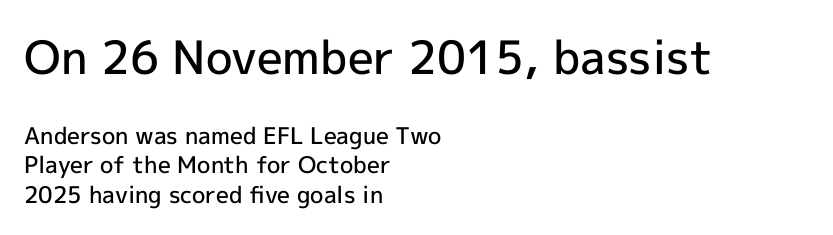
The image shows 46 px semibold sans-serif type, upright; set left-aligned, normal line spacing (1.27x), normal letter spacing, not underlined; the first (top) block is 2.0x larger; a medium x-height.
